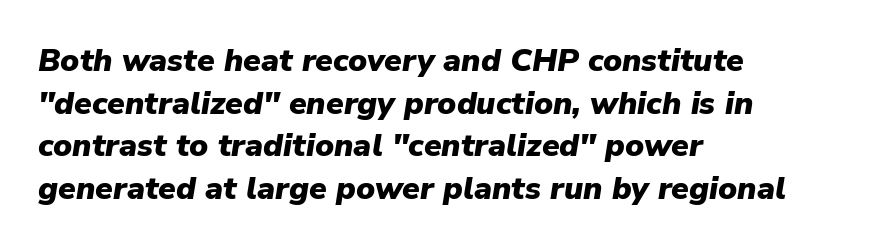
The image shows 32 px heavy type, italic (leaning right); set left-aligned, normal line spacing (1.33x), normal letter spacing, not underlined; low stroke contrast and a medium x-height.
